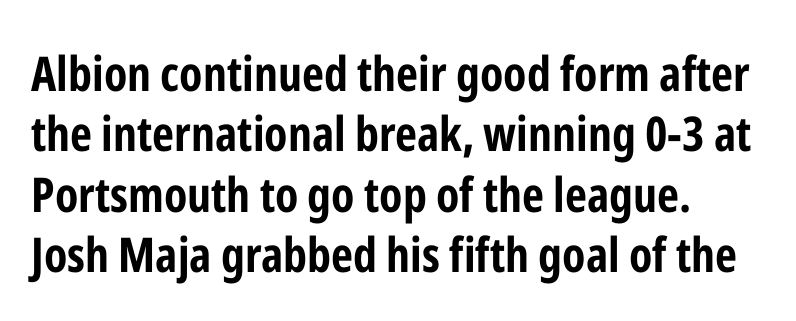
Q: Is the text bold? A: Yes.
Q: Is the text italic (slanted)? A: No, it is upright.
Q: Is the typeface a serif or a sans-serif typeface? A: Sans-serif.
Q: Is the text underlined? A: No.
Q: How is the paragraph aligned? A: Left-aligned.
Q: Is the spacing between letters normal or unusually wide? A: Normal.
Q: Is the spacing between lines tight, normal or loose? A: Normal.
Q: Width (condensed, normal, or wide)? A: Condensed.
Q: Stroke contrast? A: Low.
Q: x-height? A: Medium.
Q: Monospaced? A: No.
